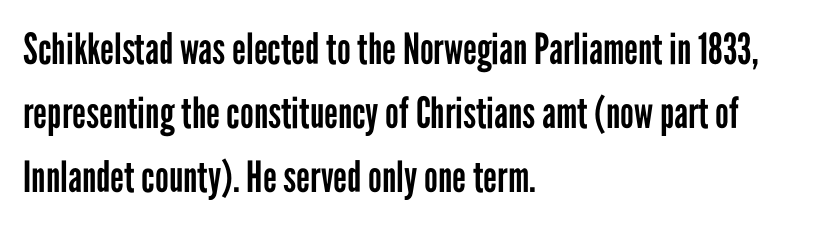
This rendering features lettering with no underline. No letter is thick-stroked: the sample isn't bold. Style check: upright. Spacing verdict: proportional, widths tailored to each character. Leftover space on each line is placed entirely after the last word.
